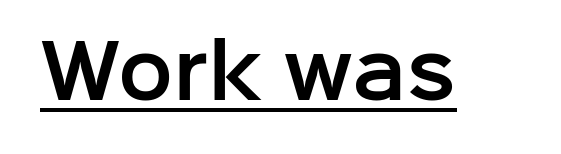
The image shows 73 px sans-serif type, upright; set normal letter spacing, underlined; low stroke contrast and a medium x-height.
